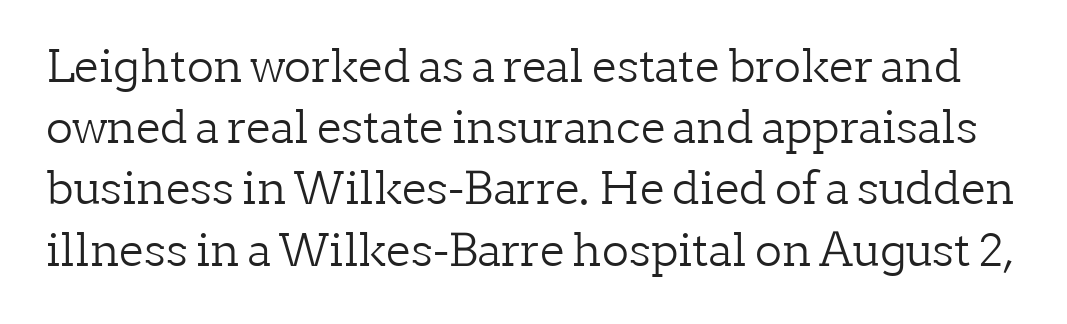
The image shows 45 px light serif type, upright; set normal line spacing (1.36x), normal letter spacing, not underlined; low stroke contrast and a medium x-height.
